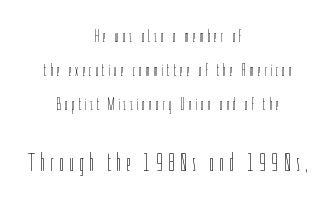
Q: Is the text bold? A: No.
Q: Is the text italic (slanted)? A: No, it is upright.
Q: Is the text underlined? A: No.
Q: How is the paragraph aligned? A: Centered.
Q: Is the spacing between letters normal or unusually wide? A: Unusually wide.
Q: Is the spacing between lines tight, normal or loose? A: Loose.
Q: Which block of text is set in a larger size, the first (top) or the second (bottom)? A: The second (bottom) one.
